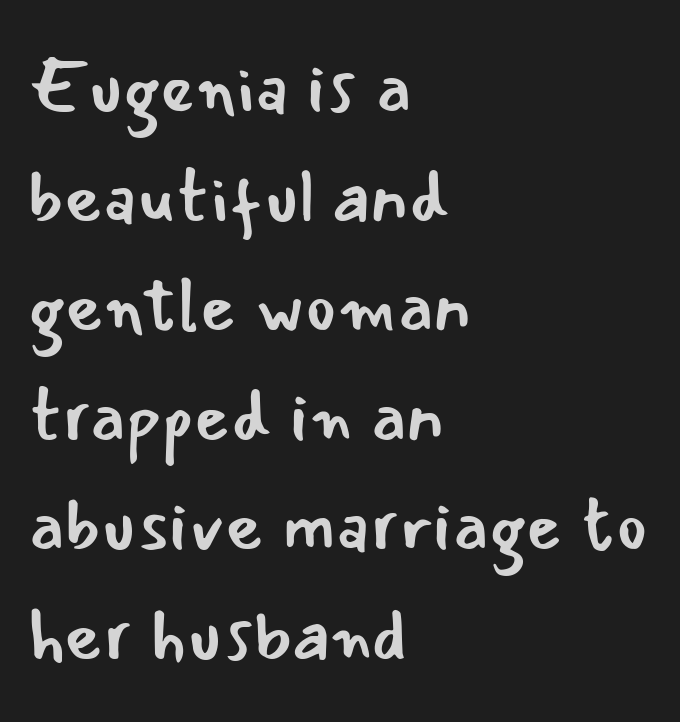
Typeset ragged right — the left edge is the straight one. Inter-character spacing is left at the font's built-in metrics. Looks like regular typesetting: each glyph gets only the width it needs. The font family rendered here belongs to the sans-serif group.
